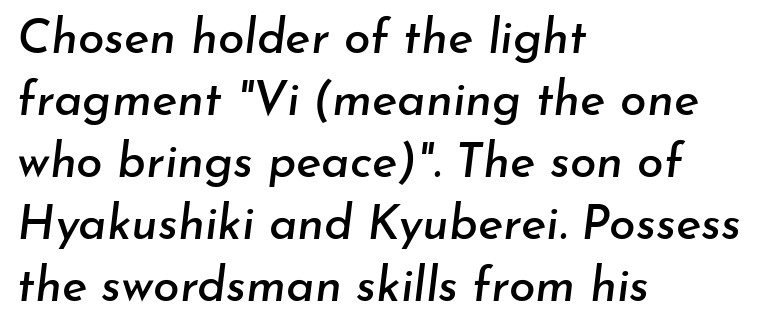
Looks like regular typesetting: each glyph gets only the width it needs. Descender tails drop into unmarked territory. The passage is arranged the way most books set body copy — flush left. The horizontal fit of the characters is conventional and even.
